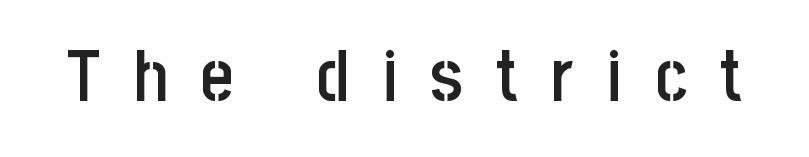
{"serif": "no", "italic": "no", "bold": "semi", "weight": "semibold", "width": "condensed", "stroke_contrast": "low", "x_height": "large", "monospaced": "no", "underline": "no", "letter_spacing": "wide", "letter_spacing_em": 0.46, "glyph_px": 72}
